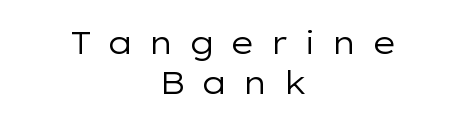
Any mark beneath the type? The region is blank. Stroke thickness stays within the range of a standard reading face or lighter. Do the letters lean? They stand straight. To sum up the face: it is a sans, with no serifs. Spacing between characters has been opened up far beyond the box default.
